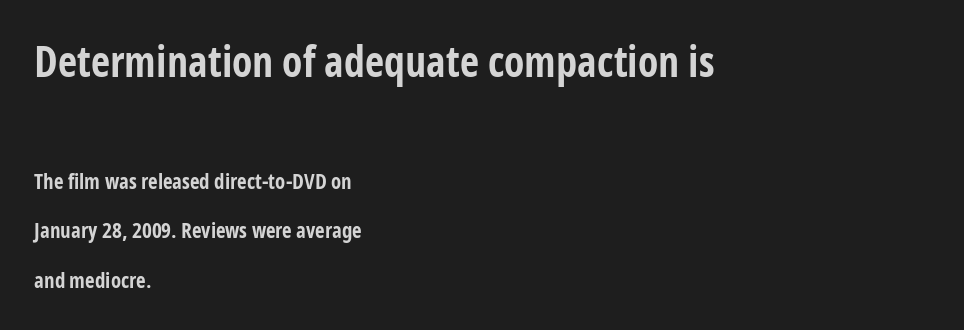
{"serif": "no", "italic": "no", "bold": "yes", "weight": "bold", "width": "condensed", "stroke_contrast": "low", "x_height": "medium", "monospaced": "no", "underline": "no", "align": "left", "line_spacing": "loose", "line_spacing_ratio": 2.36, "letter_spacing": "normal", "letter_spacing_em": 0.0, "larger_block": "first", "size_ratio": 2.0, "glyph_px": 42}
